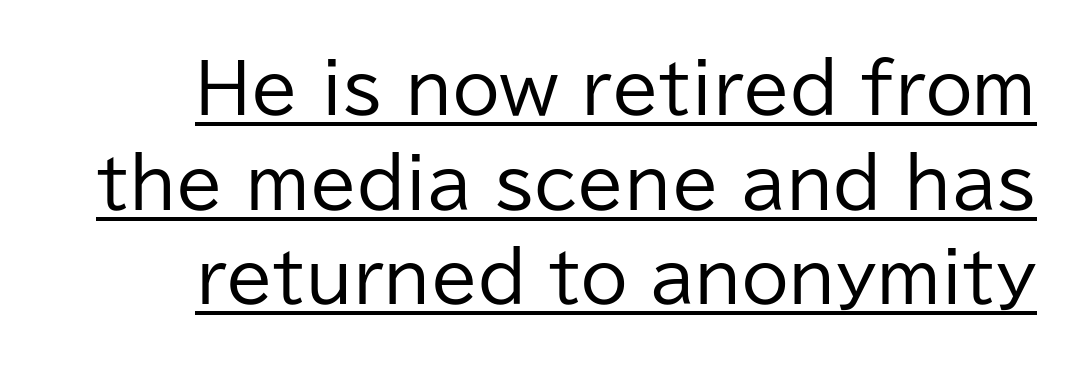
Note the varied advance widths — an 'i' is clearly narrower than an 'm'. The letterforms sit at book weight or below. If you measured baseline to baseline, you'd find a middling distance. The glyphs in this specimen are sans serif. Caption: standard tracking, unaltered. A baseline rule has been typeset under these characters.
